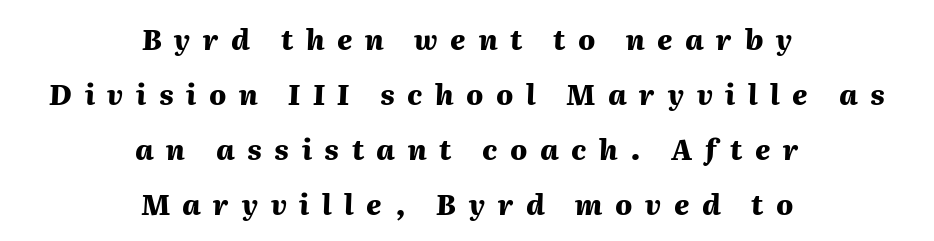
Compared with typical paragraphs, the rows here are farther apart. Here the designer chose a conventional face with non-uniform glyph widths. You'd pick this weight for a headline — it's a proper bold. In terms of posture, this sample is oblique. Descenders are the only things crossing below the line.
